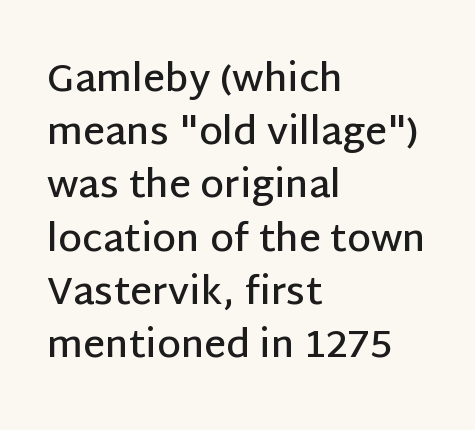
Q: Is the text bold? A: Semi-bold.
Q: Is the text italic (slanted)? A: No, it is upright.
Q: Is the typeface a serif or a sans-serif typeface? A: Sans-serif.
Q: Is the text underlined? A: No.
Q: How is the paragraph aligned? A: Left-aligned.
Q: Is the spacing between letters normal or unusually wide? A: Normal.
Q: Is the spacing between lines tight, normal or loose? A: Normal.
Q: Width (condensed, normal, or wide)? A: Normal.
Q: Stroke contrast? A: Low.
Q: x-height? A: Large.
Q: Monospaced? A: No.
